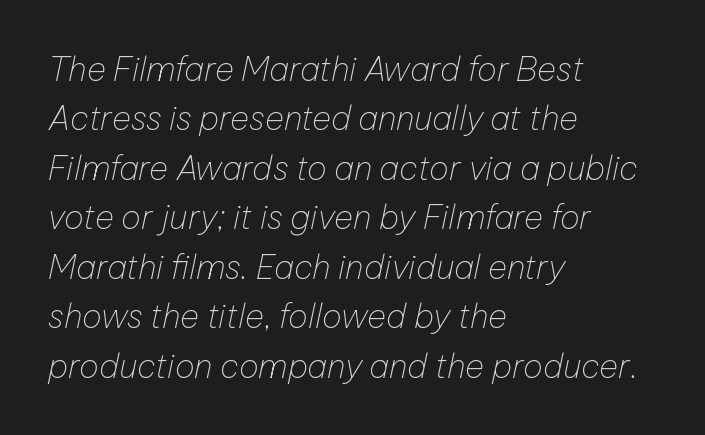
The image shows 33 px thin type, italic (leaning right); set left-aligned, normal line spacing (1.5x), normal letter spacing, not underlined; low stroke contrast and a medium x-height.
